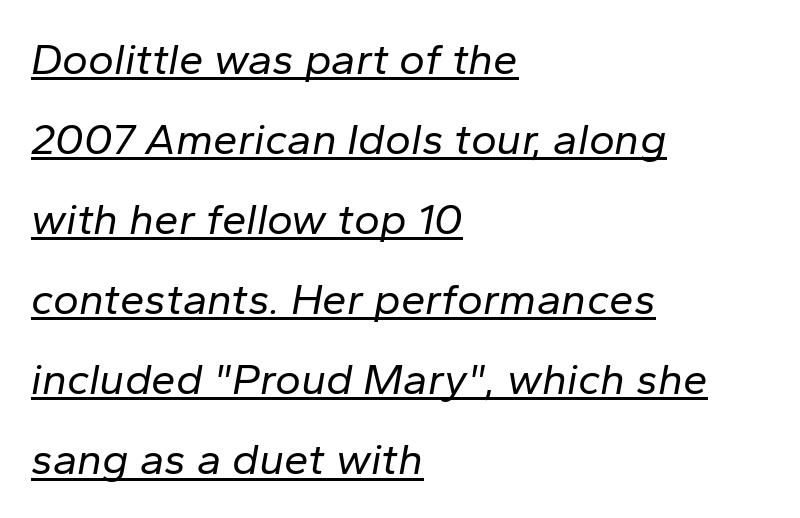
Q: Is the text bold? A: No.
Q: Is the text italic (slanted)? A: Yes, it leans right by about 10 degrees.
Q: Is the text underlined? A: Yes.
Q: How is the paragraph aligned? A: Left-aligned.
Q: Is the spacing between letters normal or unusually wide? A: Normal.
Q: Width (condensed, normal, or wide)? A: Normal.
Q: Stroke contrast? A: Low.
Q: x-height? A: Medium.
Q: Monospaced? A: No.
